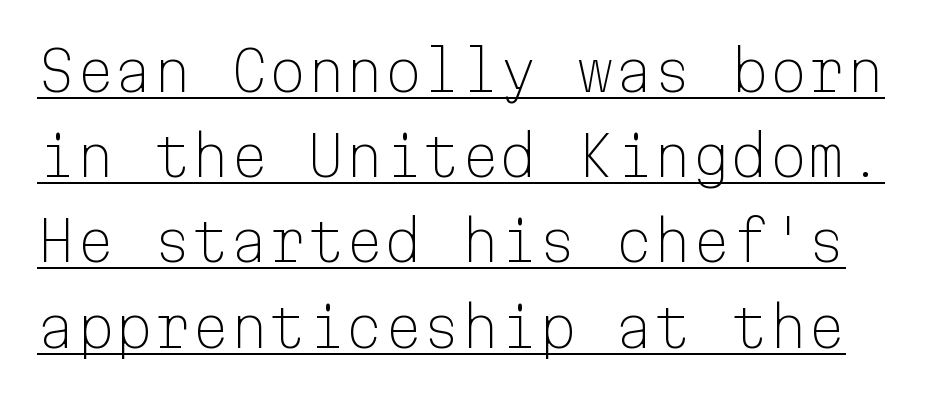
Q: Is the text bold? A: No.
Q: Is the text italic (slanted)? A: No, it is upright.
Q: Is the typeface a serif or a sans-serif typeface? A: Sans-serif.
Q: Is the text underlined? A: Yes.
Q: Is the spacing between letters normal or unusually wide? A: Normal.
Q: Is the spacing between lines tight, normal or loose? A: Normal.
Q: Width (condensed, normal, or wide)? A: Normal.
Q: Stroke contrast? A: Low.
Q: x-height? A: Medium.
Q: Monospaced? A: Yes.
